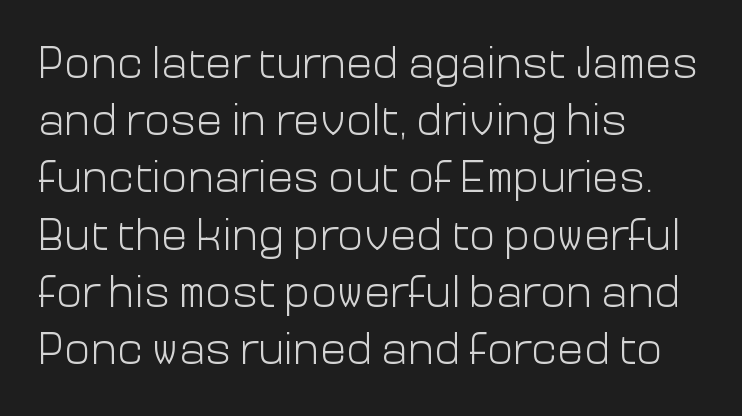
Heaviness? Minimal to ordinary, like unemphasized prose. The letters stand upright; this is a roman face. Line spacing here is normal. There is no visible air inserted between adjacent glyphs. Visually the block forms a straight wall on the left and a jagged coastline on the right. Varying glyph widths throughout — classic text-font behaviour.
